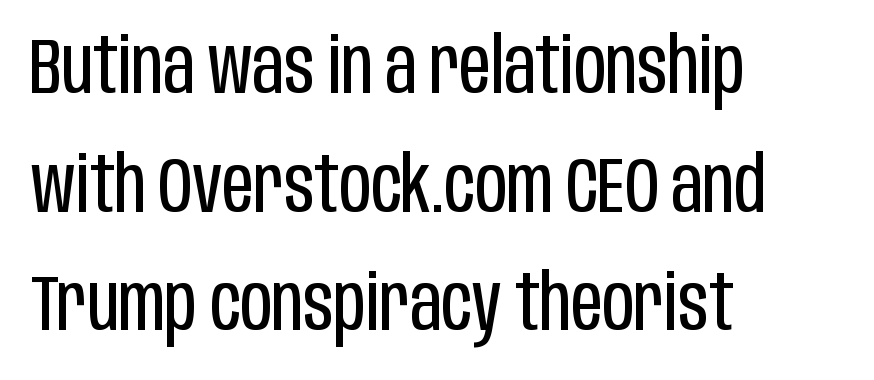
{"serif": "no", "italic": "no", "bold": "no", "weight": "regular", "width": "condensed", "stroke_contrast": "low", "x_height": "large", "monospaced": "no", "underline": "no", "align": "left", "line_spacing": "normal", "line_spacing_ratio": 1.52, "letter_spacing": "normal", "letter_spacing_em": 0.0, "glyph_px": 78}
